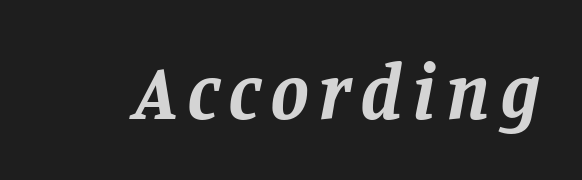
A dark, heavy texture on the line: the type is bold. Here the designer chose a conventional face with non-uniform glyph widths. This rendering features lettering with no underline. When letters slant like this, we call the style italic. Does the type have serifs? Yes, each stem ends in a small foot.
